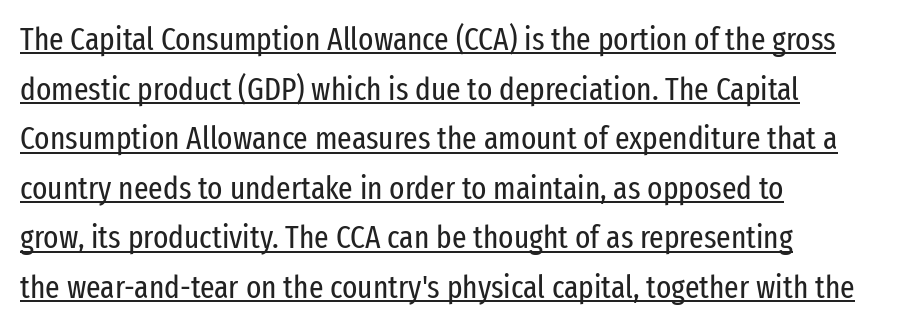
{"serif": "no", "italic": "no", "bold": "no", "weight": "regular", "width": "condensed", "stroke_contrast": "low", "x_height": "medium", "monospaced": "no", "underline": "yes", "align": "left", "line_spacing": "normal", "line_spacing_ratio": 1.55, "letter_spacing": "normal", "letter_spacing_em": 0.0, "glyph_px": 32}
